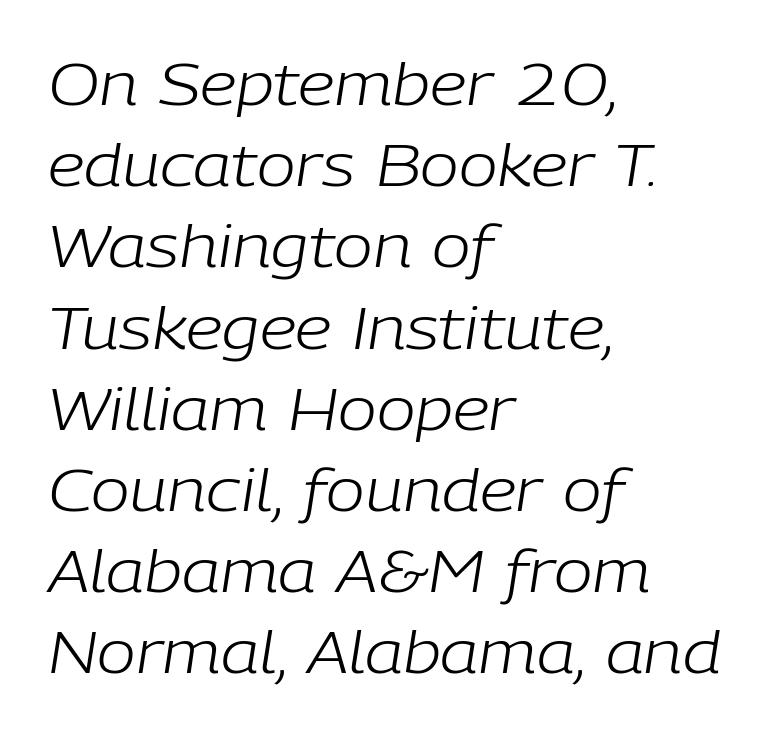
A typesetter would call this proportional, since set widths differ per character. The lettering tilts uniformly, giving the passage an italic look. The typesetter chose a ragged-right arrangement here. A typesetter would call this zero additional tracking. The rows are spaced the way most documents space them.
